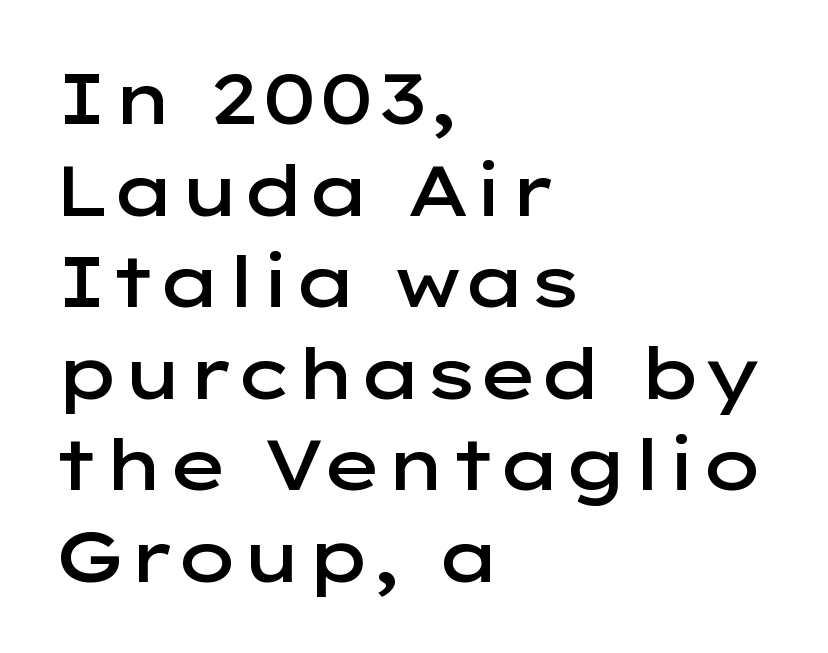
The image shows 71 px semibold, wide sans-serif type, upright; set left-aligned, normal line spacing (1.29x), normal letter spacing, not underlined; low stroke contrast and a medium x-height.
